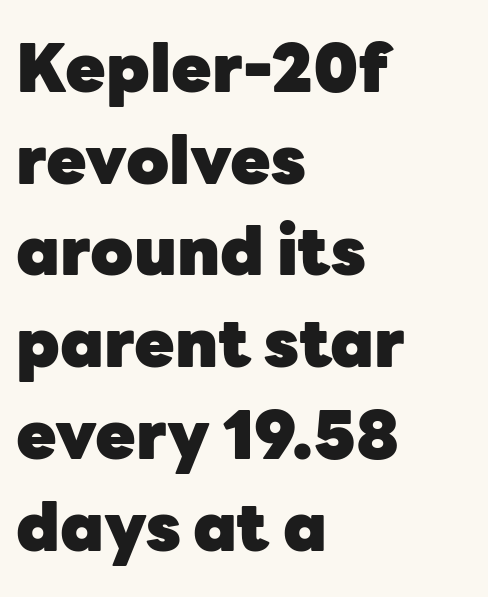
The image shows 66 px heavy sans-serif type, upright; set left-aligned, normal line spacing (1.39x), normal letter spacing, not underlined; low stroke contrast and a medium x-height.
